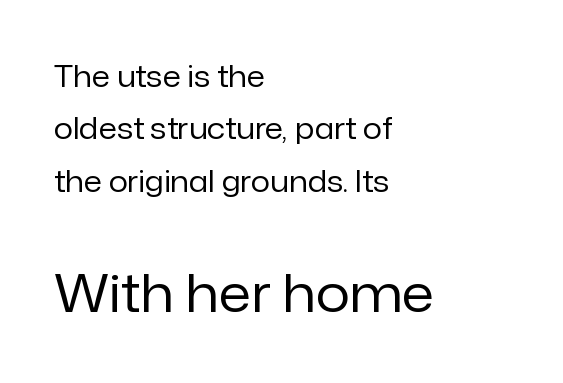
Spacing between characters is what you'd get straight out of the box. I'd call this a sans setting — the letters go barefoot. Proportional: the letters do not fall into vertical columns. Size hierarchy here favors the trailing block over the leading one.
